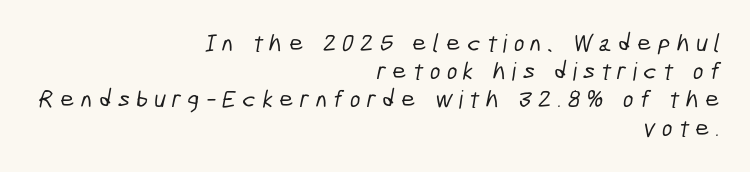
The image shows 25 px text type; set right-aligned, tight line spacing (1.13x), unusually wide letter spacing (+0.25 em), not underlined.
